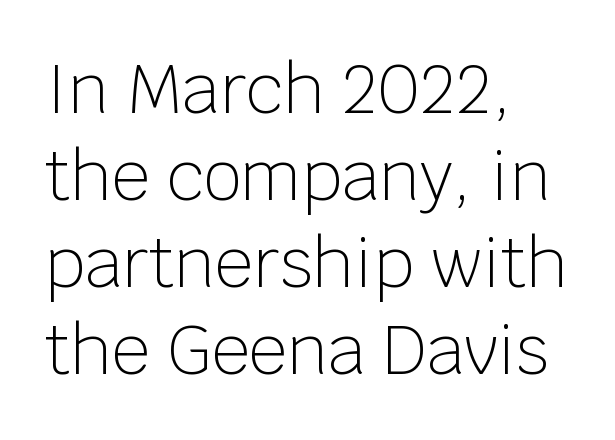
The image shows 67 px light sans-serif type, upright; set left-aligned, normal line spacing (1.3x), normal letter spacing, not underlined; low stroke contrast and a large x-height.
